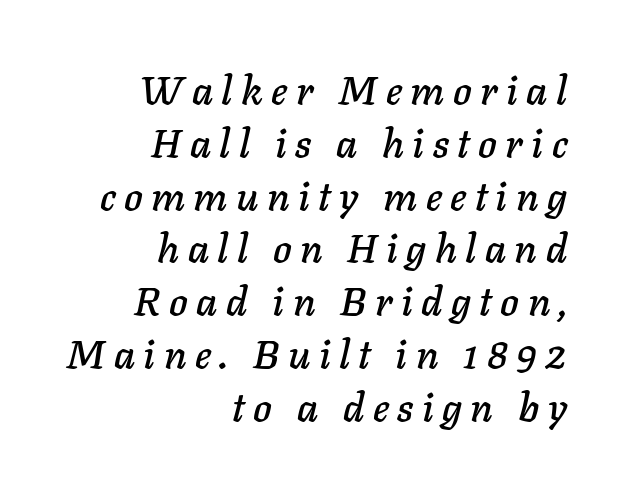
The strip under each line holds only bare page. The passage shown is typed in a proportional face where columns would drift. Vertical spacing — default. Notice how the passage keeps a crisp vertical edge on the right only. The line texture is sparse and dotted thanks to wide tracking. Tall strokes in this sample are angled rather than plumb.
